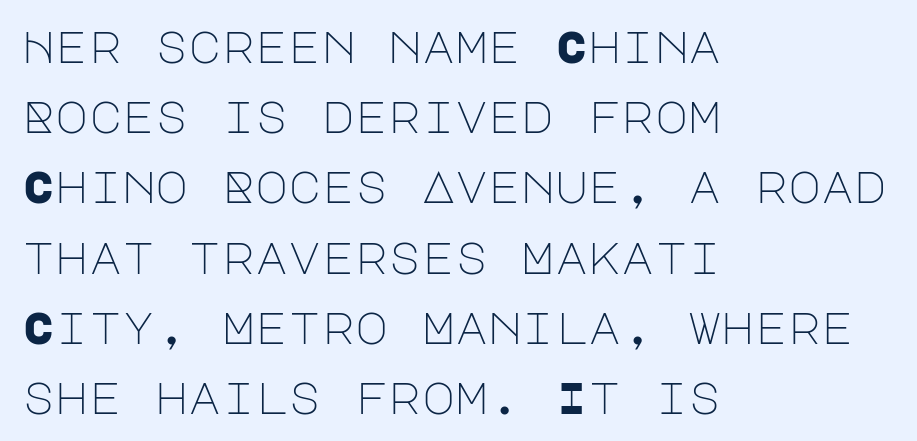
Q: Is the text bold? A: No.
Q: Is the text italic (slanted)? A: No, it is upright.
Q: Is the typeface a serif or a sans-serif typeface? A: Sans-serif.
Q: Is the text underlined? A: No.
Q: How is the paragraph aligned? A: Left-aligned.
Q: Is the spacing between letters normal or unusually wide? A: Normal.
Q: Is the spacing between lines tight, normal or loose? A: Normal.
Q: Width (condensed, normal, or wide)? A: Normal.
Q: Stroke contrast? A: Low.
Q: x-height? A: Large.
